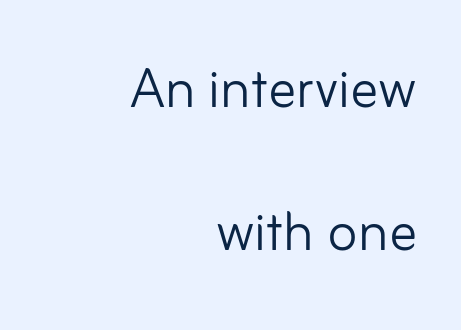
Teacher's note: observe the even right margin — that is flush-right alignment. The strokes carry an ordinary text weight at most. Lines of text with bare space underneath. Inter-character spacing is left at the font's built-in metrics. This is sans-serif lettering, the kind often seen on screens and signage.
